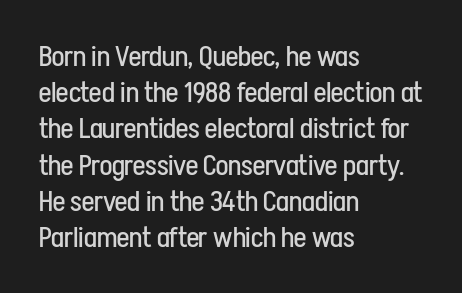
{"serif": "no", "italic": "no", "bold": "no", "weight": "regular", "width": "condensed", "stroke_contrast": "low", "x_height": "medium", "monospaced": "no", "underline": "no", "align": "left", "line_spacing": "normal", "line_spacing_ratio": 1.25, "letter_spacing": "normal", "letter_spacing_em": 0.0, "glyph_px": 29}
